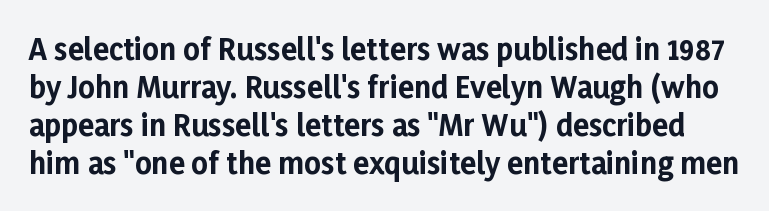
The image shows 29 px bold sans-serif type, upright; set normal line spacing (1.31x), normal letter spacing, not underlined; low stroke contrast and a medium x-height.
